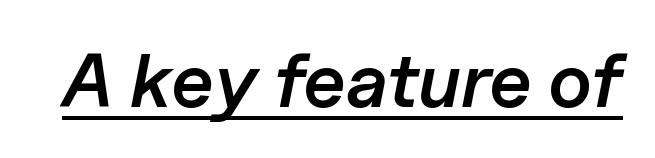
It's the slanting kind of type. Notice how a bar underscores the lettering throughout. The glyphs have the mass of a demibold cut, below bold. In terms of letterspacing, this is plain default setting. This sample has the flowing, uneven cadence of proportional lettering.
